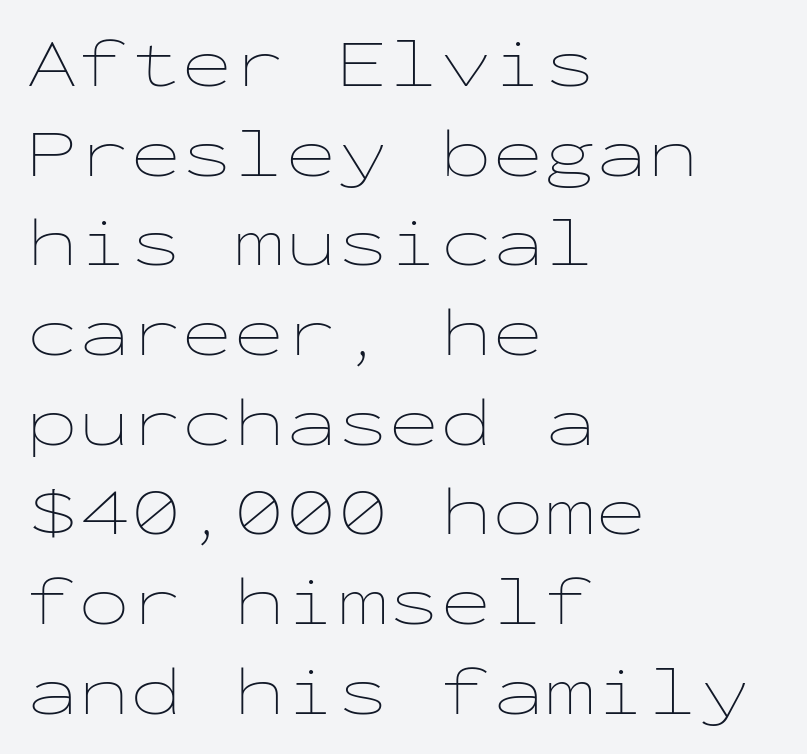
The image shows 69 px thin, wide type, upright, monospaced; set left-aligned, normal line spacing (1.3x), normal letter spacing, not underlined; low stroke contrast and a medium x-height.
